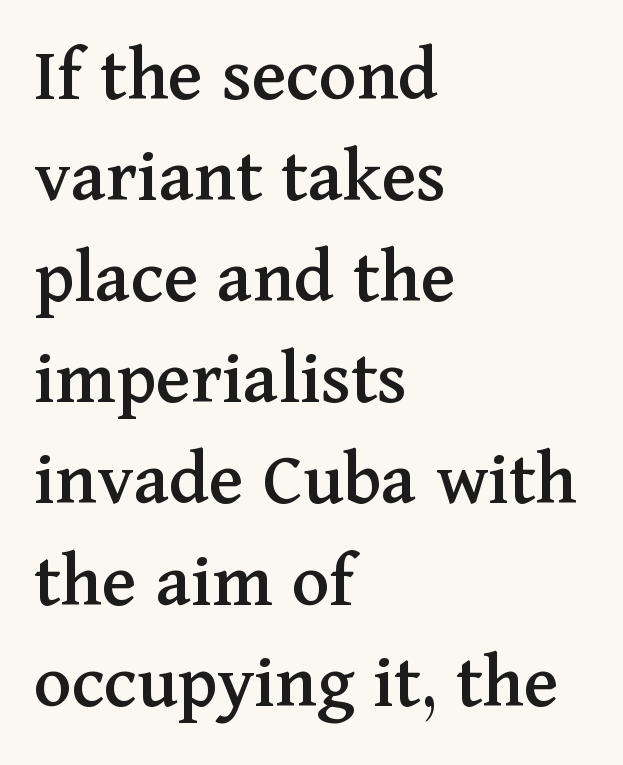
These lines are set flush left with a ragged right edge. A typesetter would call this zero additional tracking. These lines are composed in type with serifs. A typesetter would call this proportional, since set widths differ per character. Each row of text sits above clean, open space. Every stem runs plumb, perpendicular to the baseline.
